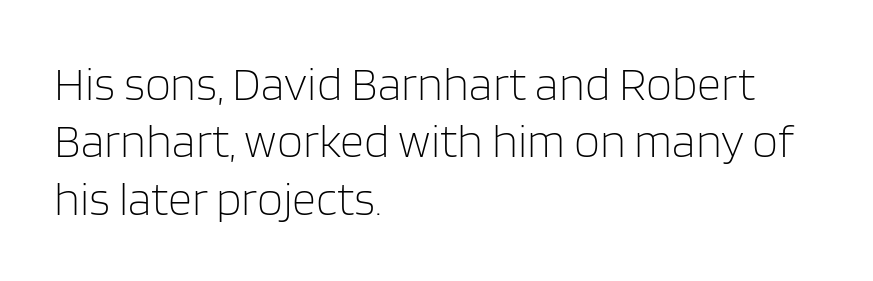
Q: Is the text bold? A: No.
Q: Is the text italic (slanted)? A: No, it is upright.
Q: Is the typeface a serif or a sans-serif typeface? A: Sans-serif.
Q: Is the text underlined? A: No.
Q: How is the paragraph aligned? A: Left-aligned.
Q: Is the spacing between letters normal or unusually wide? A: Normal.
Q: Width (condensed, normal, or wide)? A: Normal.
Q: Stroke contrast? A: Low.
Q: x-height? A: Large.
Q: Monospaced? A: No.
